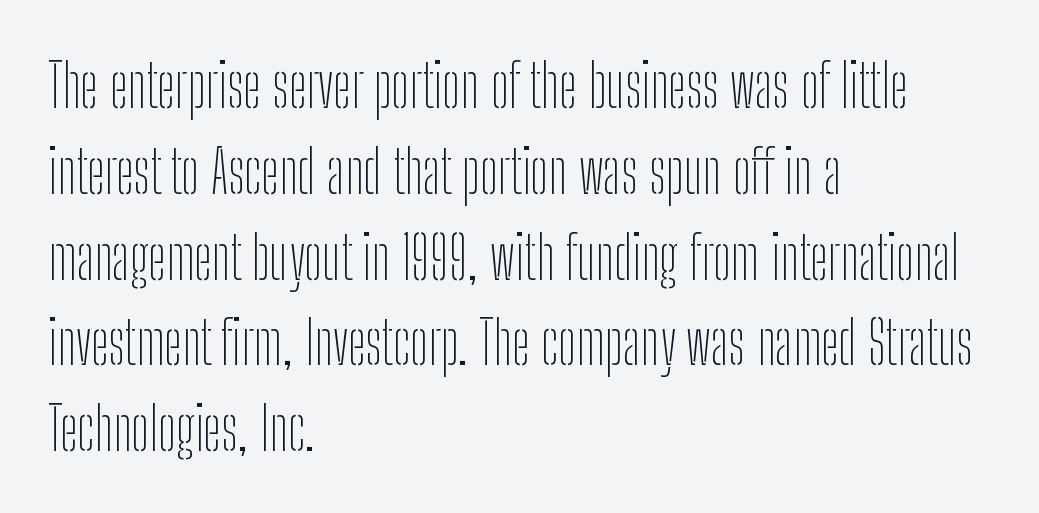
The image shows 60 px thin, condensed sans-serif type, upright; set left-aligned, normal line spacing (1.43x), normal letter spacing, not underlined; low stroke contrast and a medium x-height.
